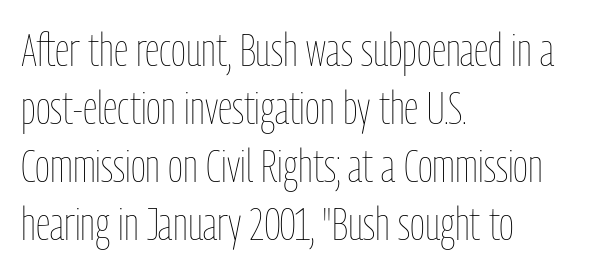
Q: Is the text bold? A: No.
Q: Is the text italic (slanted)? A: No, it is upright.
Q: Is the text underlined? A: No.
Q: How is the paragraph aligned? A: Left-aligned.
Q: Is the spacing between letters normal or unusually wide? A: Normal.
Q: Is the spacing between lines tight, normal or loose? A: Normal.
Q: Width (condensed, normal, or wide)? A: Condensed.
Q: Stroke contrast? A: Low.
Q: x-height? A: Medium.
Q: Monospaced? A: No.
